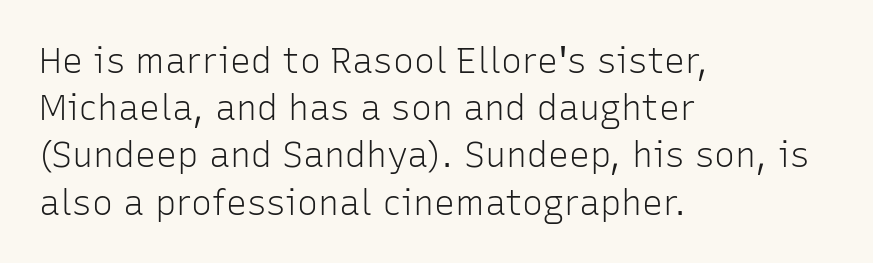
{"serif": "no", "italic": "no", "bold": "no", "weight": "light", "width": "normal", "stroke_contrast": "low", "x_height": "medium", "monospaced": "no", "underline": "no", "align": "left", "line_spacing": "normal", "line_spacing_ratio": 1.35, "letter_spacing": "normal", "letter_spacing_em": 0.0, "glyph_px": 35}
